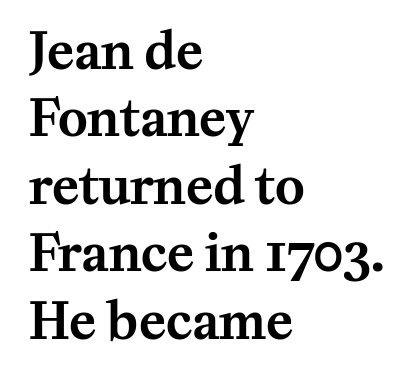
Character widths vary here, with narrow letters taking less room than wide ones. The specimen omits any rule beneath the text block's lines. The space between consecutive lines is moderate. The letters stand straight up with perfectly vertical stems. Observe the serifs anchoring each vertical stroke in this sample. Reading down the block, your eye returns to a fixed left position each line.
